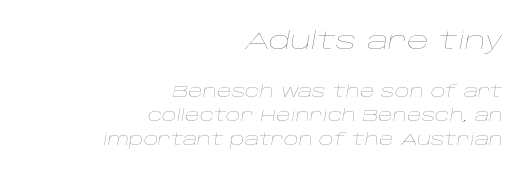
The image shows 24 px text type, italic (leaning right); set right-aligned, normal line spacing (1.49x), normal letter spacing, not underlined; the first (top) block is 1.5x larger.
